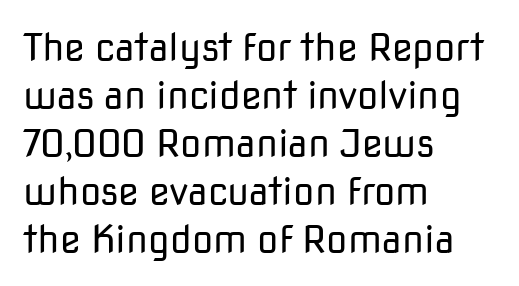
{"serif": "no", "italic": "no", "bold": "no", "weight": "regular", "width": "normal", "stroke_contrast": "low", "x_height": "medium", "monospaced": "no", "underline": "no", "align": "left", "line_spacing": "normal", "line_spacing_ratio": 1.26, "letter_spacing": "normal", "letter_spacing_em": 0.0, "glyph_px": 38}
